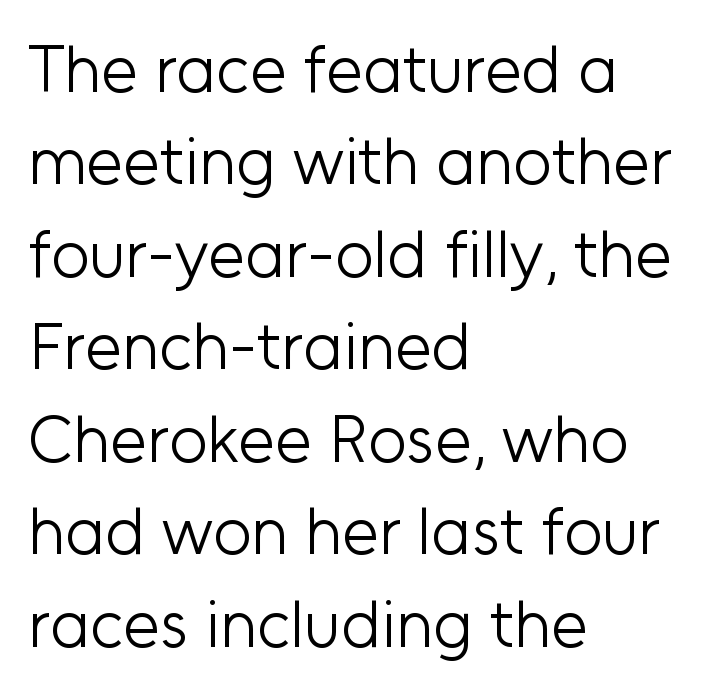
{"serif": "no", "italic": "no", "bold": "no", "weight": "light", "width": "normal", "stroke_contrast": "low", "x_height": "medium", "monospaced": "no", "underline": "no", "align": "left", "line_spacing": "normal", "line_spacing_ratio": 1.38, "letter_spacing": "normal", "letter_spacing_em": 0.0, "glyph_px": 67}
